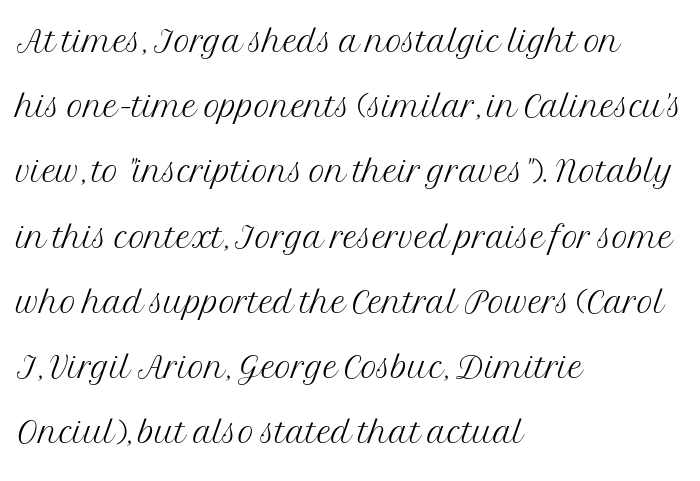
The image shows 45 px light serif type; set left-aligned, normal line spacing (1.45x), normal letter spacing, not underlined; medium stroke contrast and a medium x-height.
